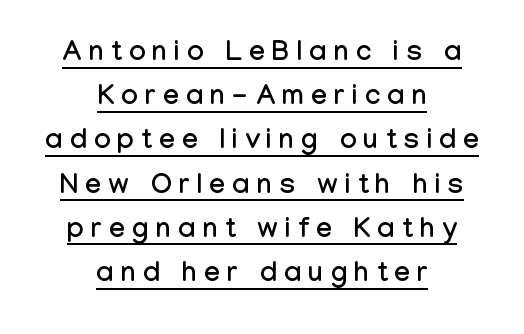
Q: Is the text italic (slanted)? A: No, it is upright.
Q: Is the typeface a serif or a sans-serif typeface? A: Sans-serif.
Q: Is the text underlined? A: Yes.
Q: How is the paragraph aligned? A: Centered.
Q: Is the spacing between letters normal or unusually wide? A: Unusually wide.
Q: Is the spacing between lines tight, normal or loose? A: Normal.
Q: Width (condensed, normal, or wide)? A: Condensed.
Q: Stroke contrast? A: Low.
Q: x-height? A: Medium.
Q: Monospaced? A: No.
